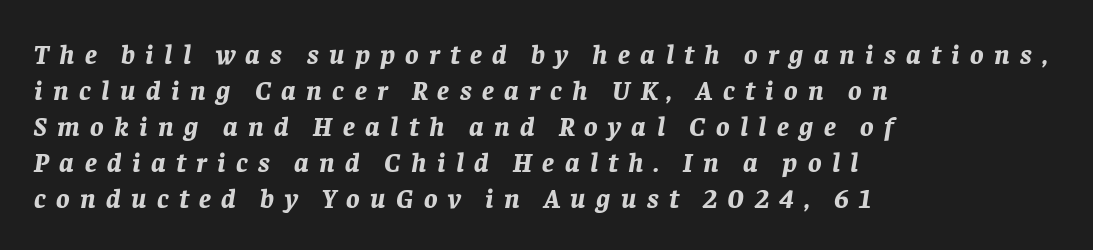
{"italic": "yes", "lean": "right", "slant_degrees": 8, "bold": "yes", "weight": "bold", "width": "normal", "stroke_contrast": "low", "x_height": "large", "monospaced": "no", "underline": "no", "align": "left", "line_spacing": "normal", "line_spacing_ratio": 1.29, "letter_spacing": "wide", "letter_spacing_em": 0.37, "glyph_px": 28}
